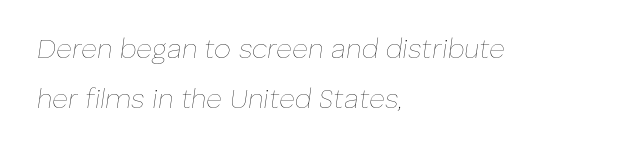
{"italic": "yes", "lean": "right", "slant_degrees": 8, "bold": "no", "underline": "no", "align": "left", "line_spacing_ratio": 1.87, "letter_spacing": "normal", "letter_spacing_em": 0.0, "glyph_px": 27}
